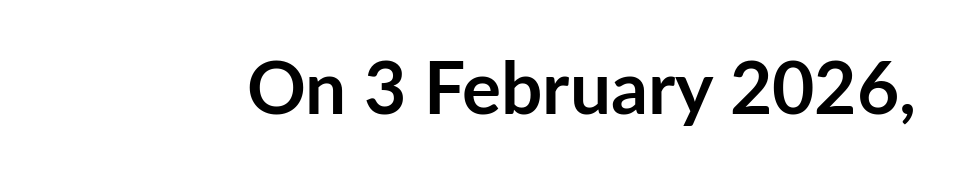
{"serif": "no", "italic": "no", "bold": "yes", "weight": "semibold", "width": "normal", "stroke_contrast": "low", "x_height": "medium", "monospaced": "no", "underline": "no", "letter_spacing": "normal", "letter_spacing_em": 0.0, "glyph_px": 73}
